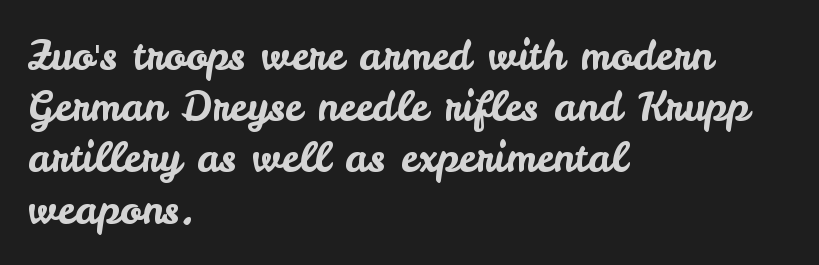
Does the copy run flush right? No — it runs flush left. You could call the tracking neutral — neither tight nor loose. This block has exactly the height ordinary leading produces. Note the varied advance widths — an 'i' is clearly narrower than an 'm'.
